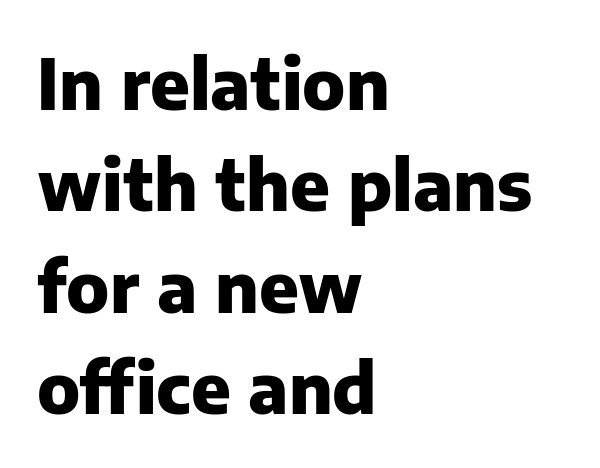
This is roman type, the default non-slanted kind. Regarding leading, the lines here are spaced in the standard way. Underline: absent. Each glyph is drawn with heavy, bold strokes.
